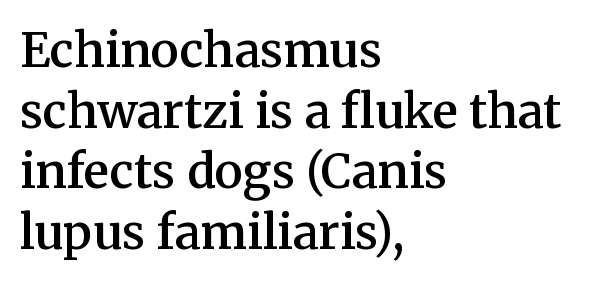
{"serif": "yes", "italic": "no", "bold": "semi", "weight": "semibold", "width": "normal", "stroke_contrast": "medium", "x_height": "medium", "monospaced": "no", "underline": "no", "align": "left", "line_spacing": "normal", "line_spacing_ratio": 1.29, "letter_spacing": "normal", "letter_spacing_em": 0.0, "glyph_px": 47}
